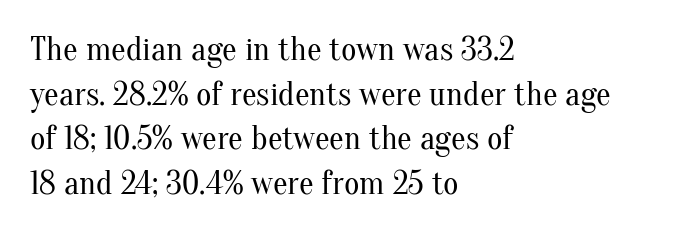
Q: Is the text bold? A: No.
Q: Is the text italic (slanted)? A: No, it is upright.
Q: Is the typeface a serif or a sans-serif typeface? A: Serif.
Q: Is the text underlined? A: No.
Q: How is the paragraph aligned? A: Left-aligned.
Q: Is the spacing between letters normal or unusually wide? A: Normal.
Q: Is the spacing between lines tight, normal or loose? A: Normal.
Q: Width (condensed, normal, or wide)? A: Normal.
Q: Stroke contrast? A: Medium.
Q: x-height? A: Small.
Q: Monospaced? A: No.
